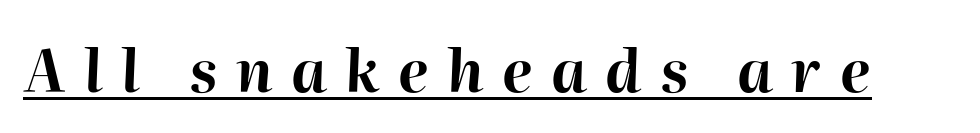
The image shows 58 px bold type, italic (leaning right); set unusually wide letter spacing (+0.32 em), underlined; high stroke contrast and a medium x-height.
